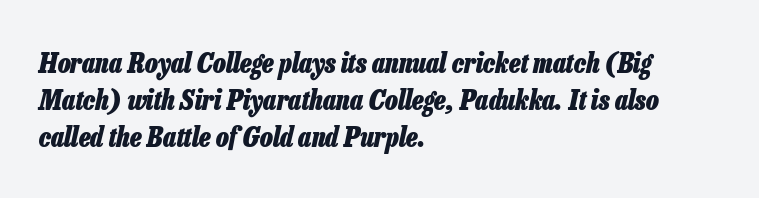
Rule under the text: the space is simply empty. Typographic density is high because the face is bold. What's the leading like? Ordinary, nothing unusual. The face used here has a pronounced slope to its letters. If you drew a ruler down the left edge, every line would touch it. Each word holds together tightly as a unit, with standard inter-letter gaps.
